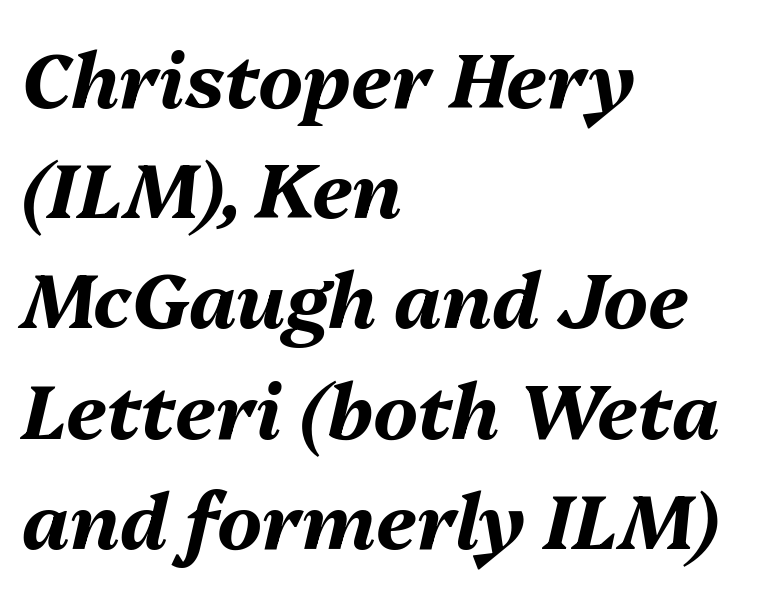
Q: Is the text bold? A: Yes.
Q: Is the text italic (slanted)? A: Yes, it leans right by about 13 degrees.
Q: Is the text underlined? A: No.
Q: How is the paragraph aligned? A: Left-aligned.
Q: Is the spacing between letters normal or unusually wide? A: Normal.
Q: Is the spacing between lines tight, normal or loose? A: Normal.
Q: Width (condensed, normal, or wide)? A: Normal.
Q: Stroke contrast? A: Medium.
Q: x-height? A: Medium.
Q: Monospaced? A: No.
